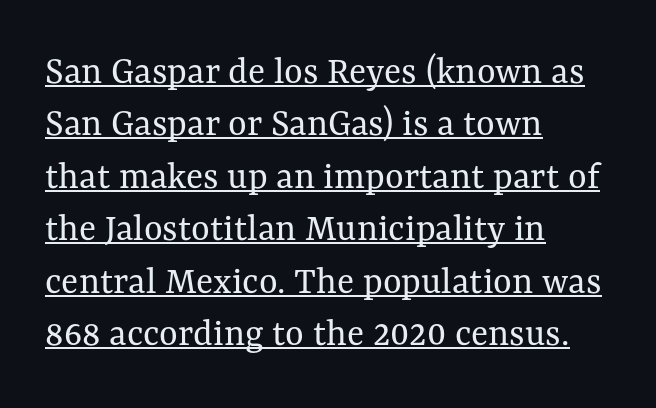
{"italic": "no", "bold": "no", "weight": "regular", "width": "normal", "stroke_contrast": "medium", "x_height": "medium", "monospaced": "no", "underline": "yes", "align": "left", "line_spacing": "normal", "line_spacing_ratio": 1.31, "letter_spacing": "normal", "letter_spacing_em": 0.0, "glyph_px": 40}
